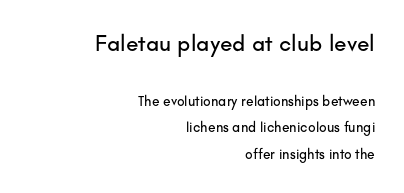
Q: Is the text italic (slanted)? A: No, it is upright.
Q: Is the text underlined? A: No.
Q: How is the paragraph aligned? A: Right-aligned.
Q: Is the spacing between letters normal or unusually wide? A: Normal.
Q: Is the spacing between lines tight, normal or loose? A: Loose.
Q: Which block of text is set in a larger size, the first (top) or the second (bottom)? A: The first (top) one.
